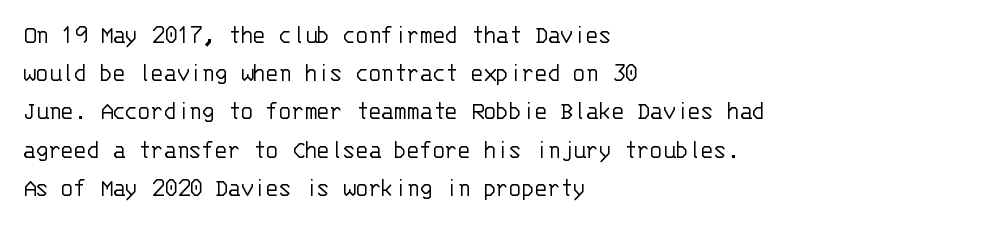
Q: Is the text bold? A: No.
Q: Is the text italic (slanted)? A: No, it is upright.
Q: Is the text underlined? A: No.
Q: How is the paragraph aligned? A: Left-aligned.
Q: Is the spacing between letters normal or unusually wide? A: Normal.
Q: Is the spacing between lines tight, normal or loose? A: Normal.
